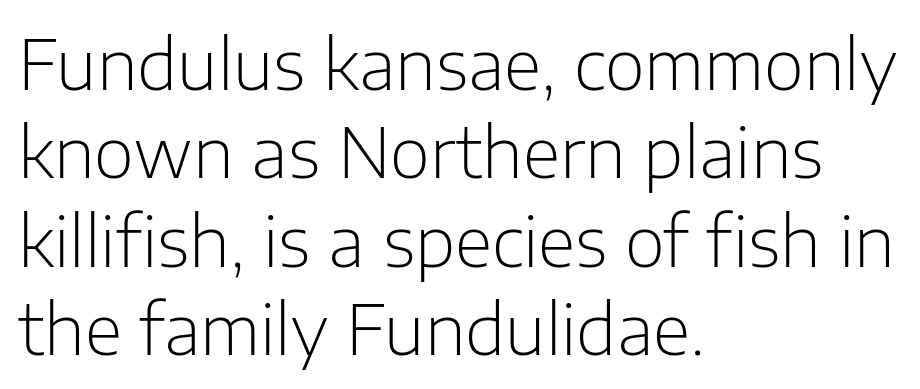
The image shows 69 px light sans-serif type, upright; set left-aligned, normal line spacing (1.28x), normal letter spacing, not underlined; low stroke contrast and a medium x-height.
